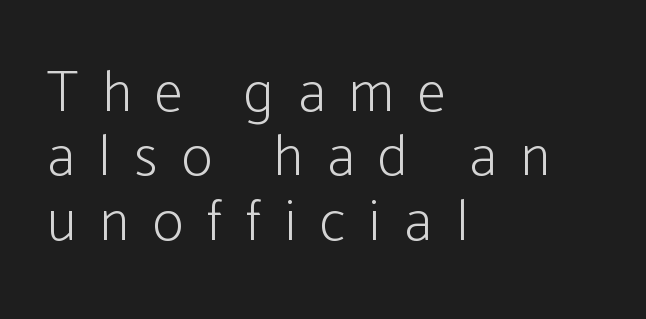
{"serif": "no", "italic": "no", "bold": "no", "weight": "light", "width": "condensed", "stroke_contrast": "low", "x_height": "medium", "monospaced": "no", "underline": "no", "align": "left", "line_spacing": "tight", "line_spacing_ratio": 1.11, "letter_spacing": "wide", "letter_spacing_em": 0.41, "glyph_px": 58}
